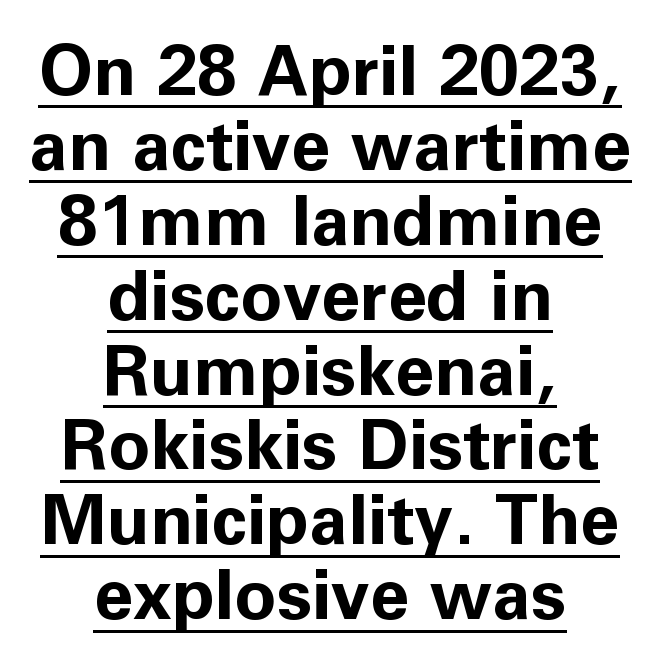
Q: Is the text bold? A: Yes.
Q: Is the text italic (slanted)? A: No, it is upright.
Q: Is the typeface a serif or a sans-serif typeface? A: Sans-serif.
Q: Is the text underlined? A: Yes.
Q: How is the paragraph aligned? A: Centered.
Q: Is the spacing between letters normal or unusually wide? A: Normal.
Q: Is the spacing between lines tight, normal or loose? A: Tight.
Q: Width (condensed, normal, or wide)? A: Normal.
Q: Stroke contrast? A: Low.
Q: x-height? A: Medium.
Q: Monospaced? A: No.
